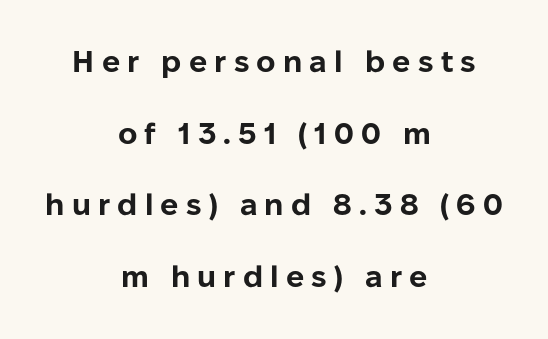
Honestly, the rows look like they've been pulled way apart. How heavy is the stroke? Heavy — this is a bold. Letterform terminals end flat and unadorned throughout the passage. This sample is center-justified, so both line endings float freely.
